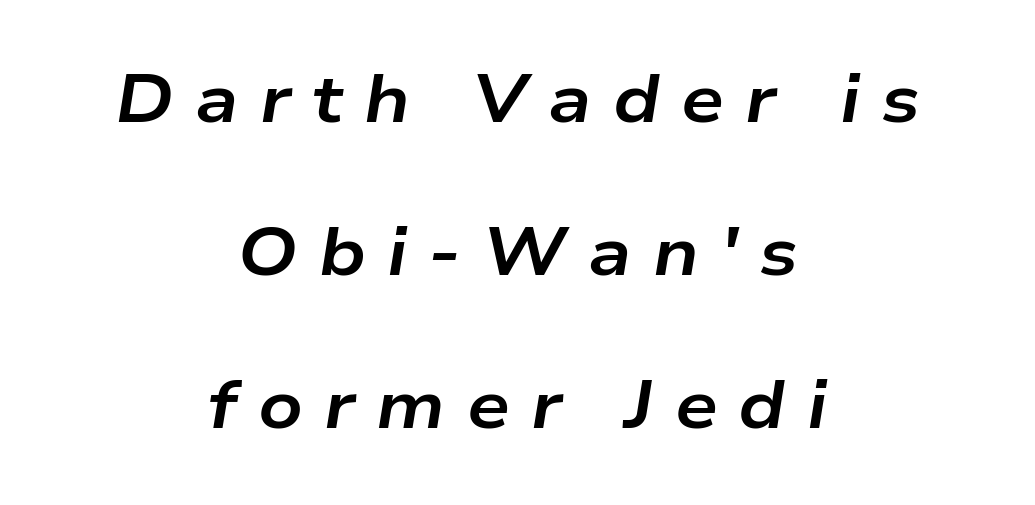
Q: Is the text bold? A: Yes.
Q: Is the text italic (slanted)? A: Yes, it leans right by about 9 degrees.
Q: Is the text underlined? A: No.
Q: How is the paragraph aligned? A: Centered.
Q: Is the spacing between letters normal or unusually wide? A: Unusually wide.
Q: Is the spacing between lines tight, normal or loose? A: Loose.
Q: Width (condensed, normal, or wide)? A: Wide.
Q: Stroke contrast? A: Low.
Q: x-height? A: Medium.
Q: Monospaced? A: No.
